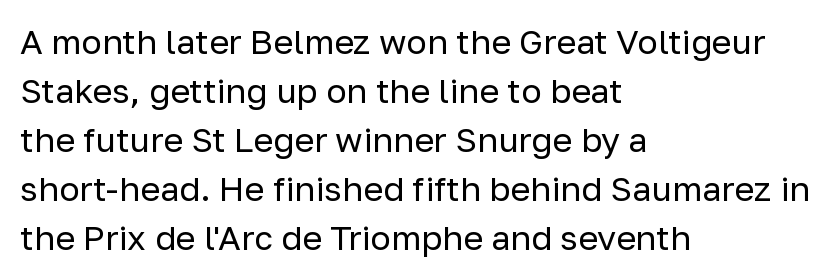
{"serif": "no", "italic": "no", "bold": "no", "weight": "regular", "width": "normal", "stroke_contrast": "low", "x_height": "medium", "monospaced": "no", "underline": "no", "align": "left", "line_spacing": "normal", "line_spacing_ratio": 1.44, "letter_spacing": "normal", "letter_spacing_em": 0.0, "glyph_px": 34}
